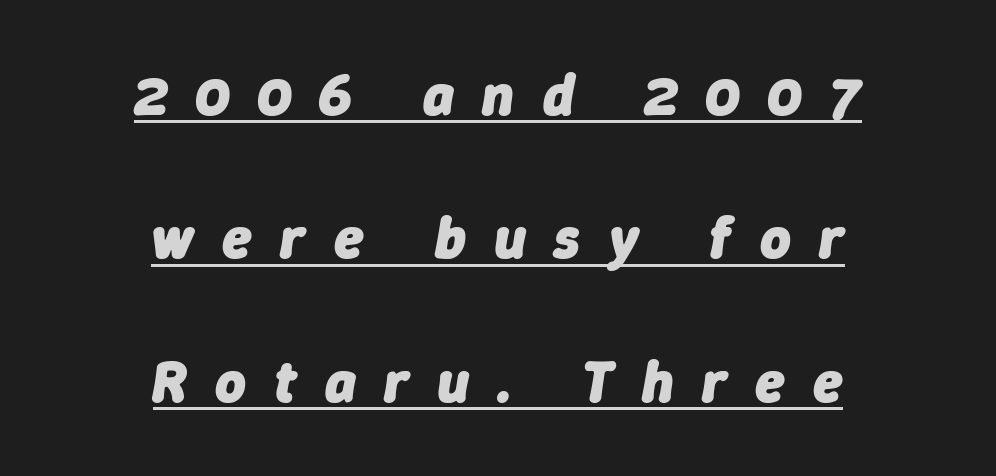
{"italic": "yes", "lean": "right", "slant_degrees": 9, "bold": "yes", "weight": "heavy", "width": "normal", "stroke_contrast": "low", "x_height": "medium", "monospaced": "no", "underline": "yes", "align": "center", "line_spacing": "loose", "line_spacing_ratio": 2.43, "letter_spacing": "wide", "letter_spacing_em": 0.48, "glyph_px": 59}
